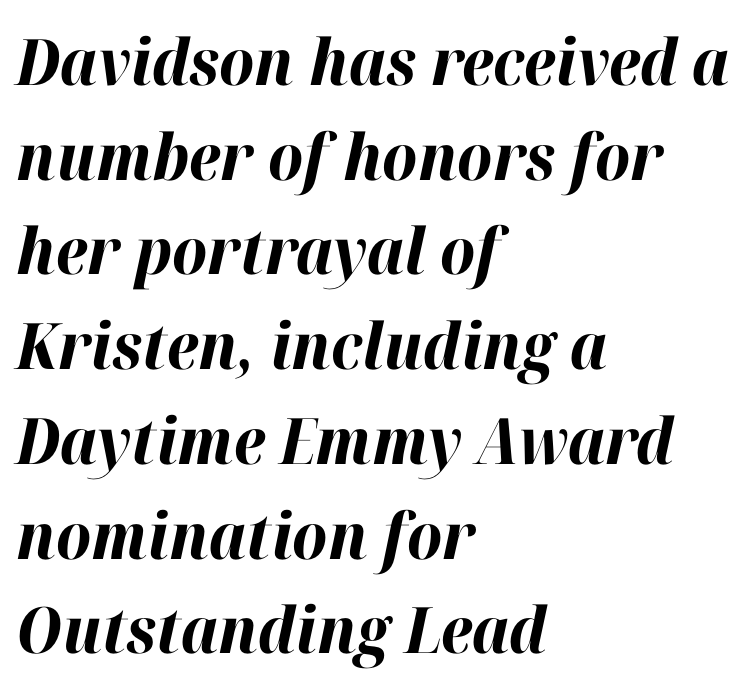
The image shows 64 px bold type, italic (leaning right); set left-aligned, normal line spacing (1.48x), normal letter spacing, not underlined; high stroke contrast and a medium x-height.
